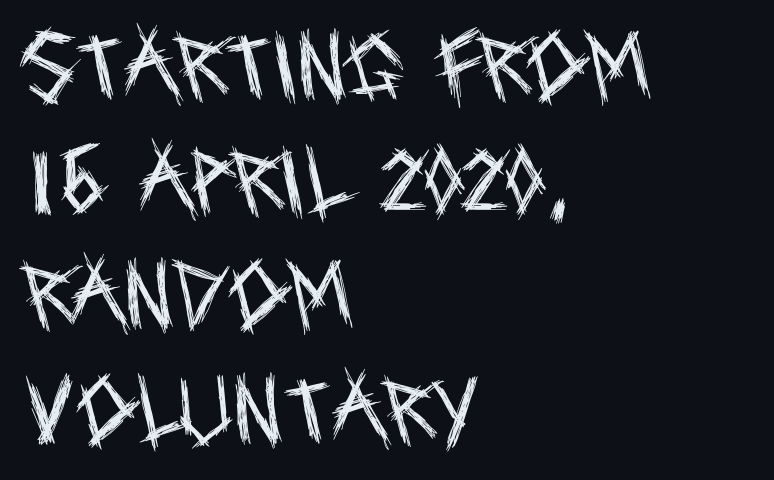
Weight class: somewhere from thin through regular. This rendering leaves character spacing at its baseline value. Looks like regular typesetting: each glyph gets only the width it needs. Observe the absence of serifs on each vertical stroke in this sample. The strip under each line holds only bare page. The passage is arranged the way most books set body copy — flush left.
